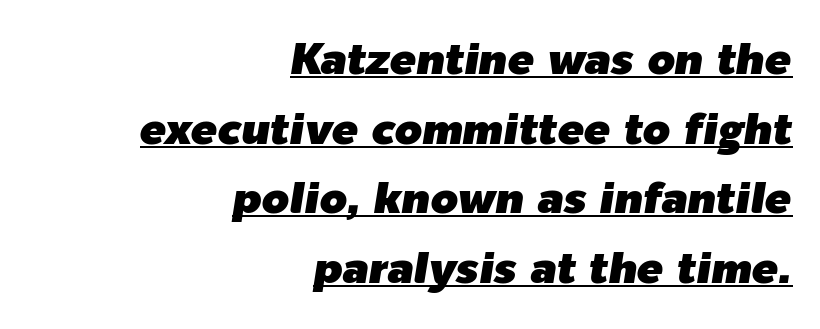
The image shows 44 px text type, italic (leaning right); set right-aligned, normal line spacing (1.58x), normal letter spacing, underlined; low stroke contrast and a medium x-height.
